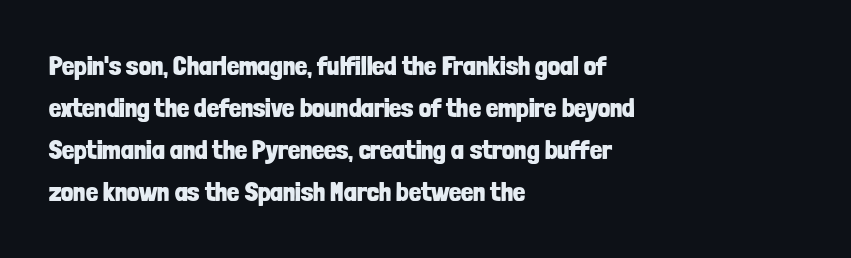
Nothing unusual about the tracking: characters are spaced as the font intends. Layout note: lines flush left. Does the lettering tilt? It doesn't — this is upright. The characters look thick and weighty, a clear bold. If you measured baseline to baseline, you'd find a middling distance. Underlining? Definitely not there.
